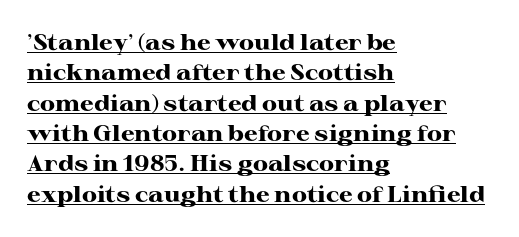
The image shows 22 px bold type, upright; set left-aligned, normal line spacing (1.38x), normal letter spacing, underlined.
